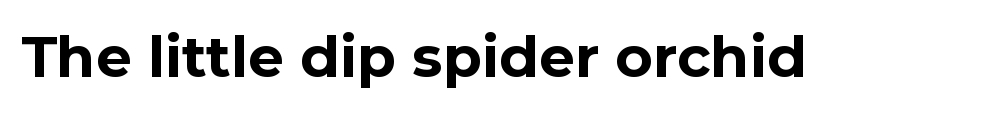
Do the letters lean? They stand straight. Heft: maximum for text — a bold. What stands out about the letter spacing? Nothing — it is the standard amount. Stroke terminals: plain, sans-serif. Descenders are the only things crossing below the line.
